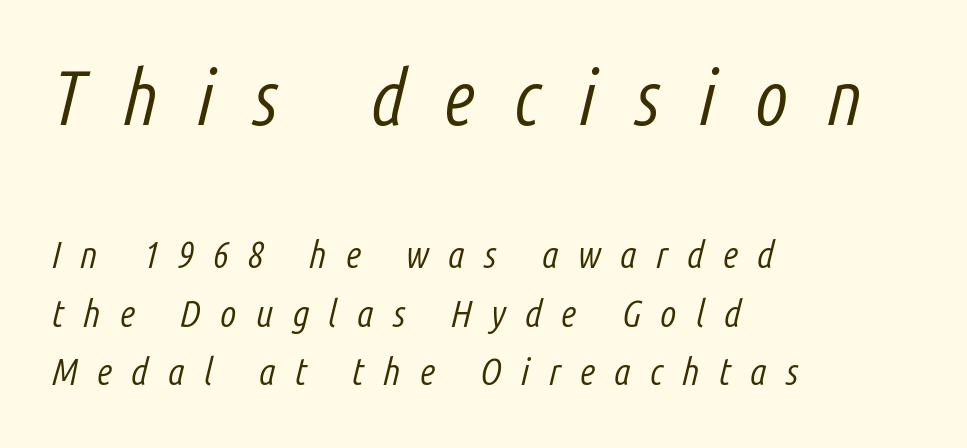
The line-height multiplier appears to be the usual default. Notice how the stems are inclined rather than vertical — that's the hallmark of italics. Size hierarchy here favors the leading block over the trailing one. Letters rest on an invisible, unmarked baseline.
